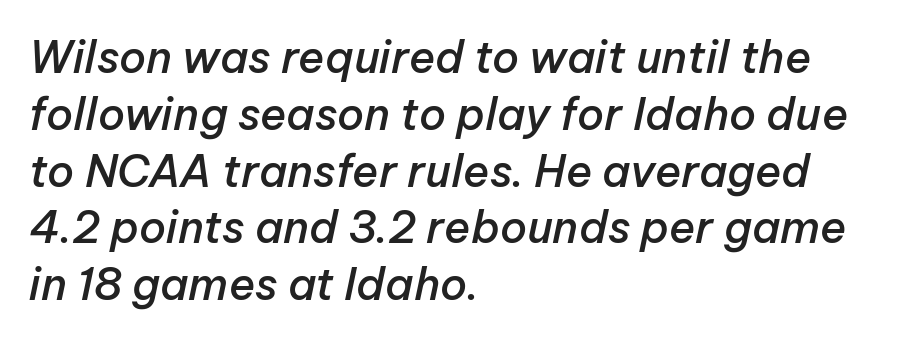
The image shows 44 px semibold type, italic (leaning right); set left-aligned, normal line spacing (1.29x), normal letter spacing, not underlined; low stroke contrast and a medium x-height.
